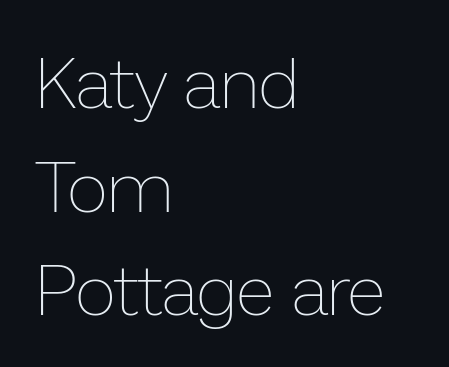
Does the lettering tilt? It doesn't — this is upright. Does the leading feel generous? No, just average. A typesetter would call this zero additional tracking. The lines in this sample share a left origin and differ only in where they stop.
